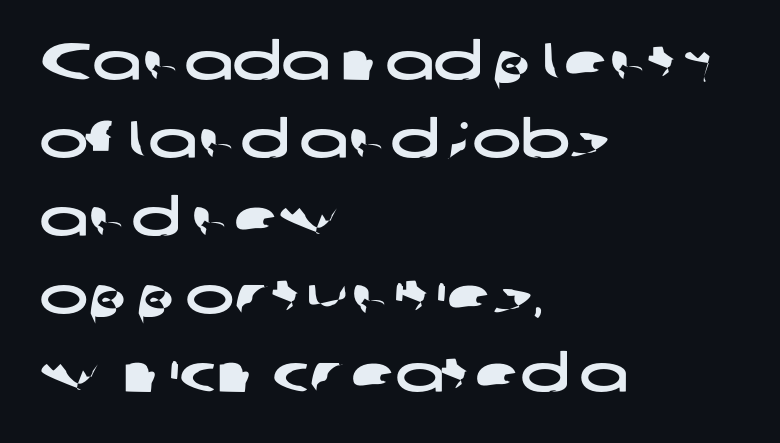
{"serif": "no", "width": "wide", "stroke_contrast": "low", "x_height": "medium", "monospaced": "no", "underline": "no", "align": "left", "line_spacing": "normal", "line_spacing_ratio": 1.5, "letter_spacing": "normal", "letter_spacing_em": 0.0, "glyph_px": 52}
